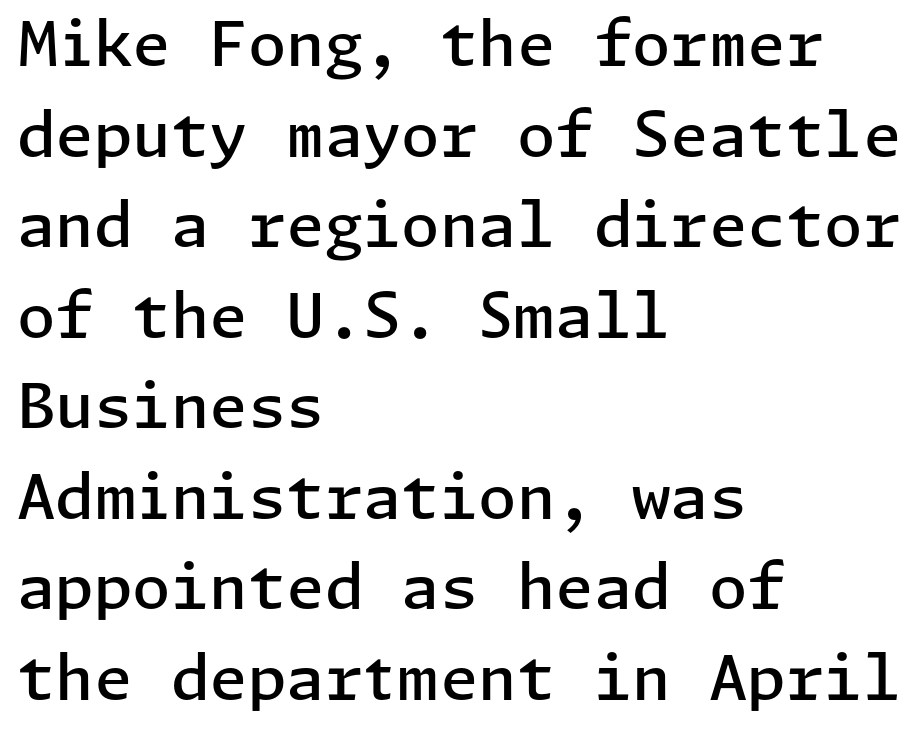
Q: Is the text bold? A: Semi-bold.
Q: Is the text italic (slanted)? A: No, it is upright.
Q: Is the typeface a serif or a sans-serif typeface? A: Sans-serif.
Q: Is the text underlined? A: No.
Q: How is the paragraph aligned? A: Left-aligned.
Q: Is the spacing between letters normal or unusually wide? A: Normal.
Q: Is the spacing between lines tight, normal or loose? A: Normal.
Q: Width (condensed, normal, or wide)? A: Normal.
Q: Stroke contrast? A: Low.
Q: x-height? A: Medium.
